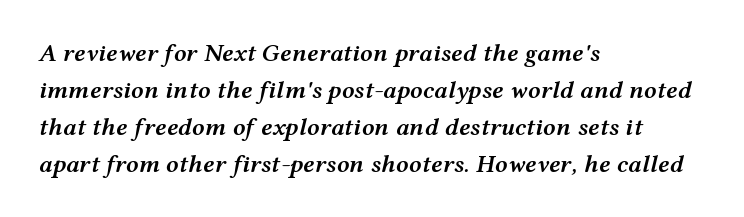
{"italic": "yes", "lean": "right", "slant_degrees": 12, "bold": "semi", "underline": "no", "align": "left", "line_spacing": "normal", "line_spacing_ratio": 1.48, "letter_spacing": "normal", "letter_spacing_em": 0.0, "glyph_px": 25}
